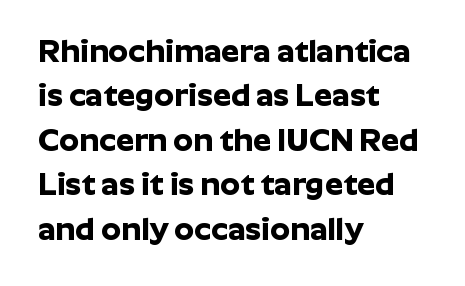
Q: Is the text bold? A: Yes.
Q: Is the text italic (slanted)? A: No, it is upright.
Q: Is the typeface a serif or a sans-serif typeface? A: Sans-serif.
Q: Is the text underlined? A: No.
Q: How is the paragraph aligned? A: Left-aligned.
Q: Is the spacing between letters normal or unusually wide? A: Normal.
Q: Is the spacing between lines tight, normal or loose? A: Normal.
Q: Width (condensed, normal, or wide)? A: Normal.
Q: Stroke contrast? A: Low.
Q: x-height? A: Medium.
Q: Monospaced? A: No.
